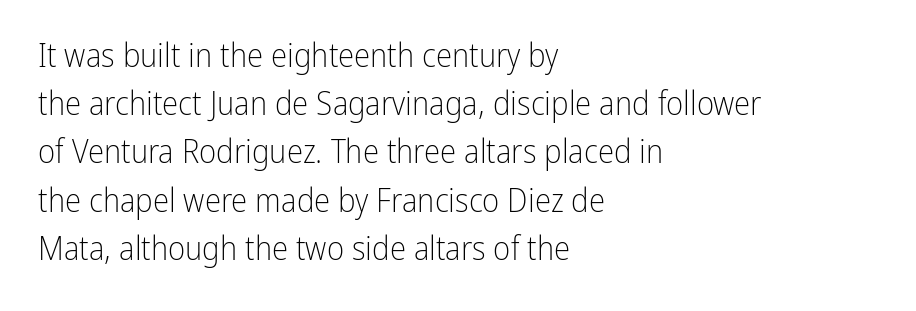
Q: Is the text bold? A: No.
Q: Is the text italic (slanted)? A: No, it is upright.
Q: Is the typeface a serif or a sans-serif typeface? A: Sans-serif.
Q: Is the text underlined? A: No.
Q: How is the paragraph aligned? A: Left-aligned.
Q: Is the spacing between letters normal or unusually wide? A: Normal.
Q: Is the spacing between lines tight, normal or loose? A: Normal.
Q: Width (condensed, normal, or wide)? A: Condensed.
Q: Stroke contrast? A: Low.
Q: x-height? A: Medium.
Q: Monospaced? A: No.
